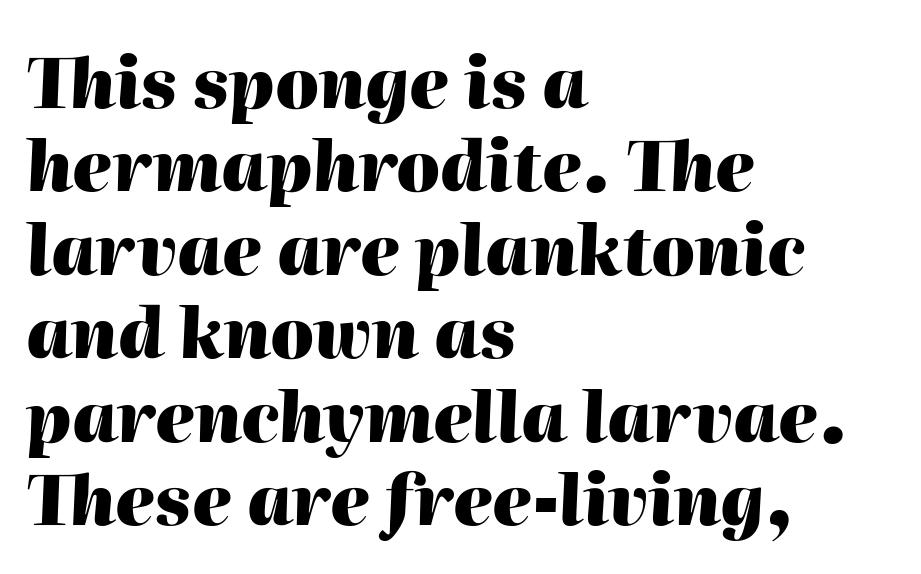
Q: Is the text bold? A: Yes.
Q: Is the text italic (slanted)? A: Yes, it leans right by about 2 degrees.
Q: Is the text underlined? A: No.
Q: How is the paragraph aligned? A: Left-aligned.
Q: Is the spacing between letters normal or unusually wide? A: Normal.
Q: Width (condensed, normal, or wide)? A: Normal.
Q: Stroke contrast? A: High.
Q: x-height? A: Medium.
Q: Monospaced? A: No.
